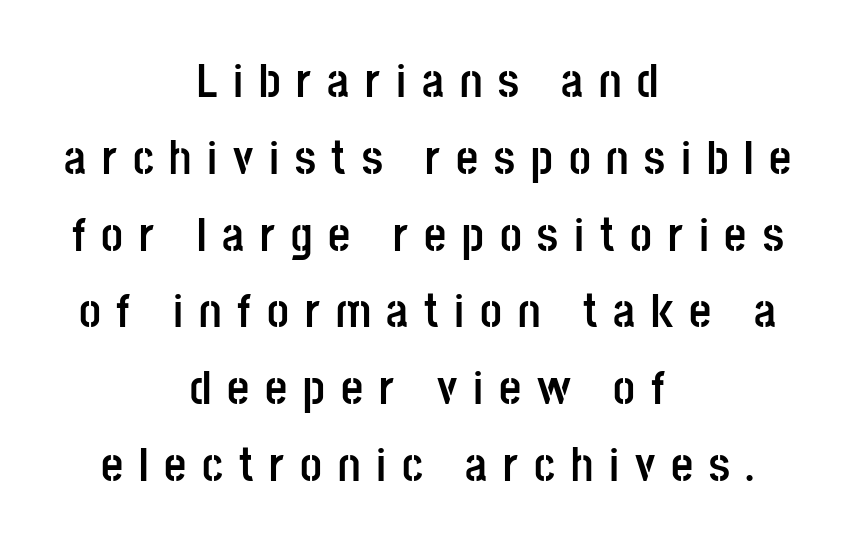
The image shows 48 px semibold, condensed sans-serif type, upright; set centered, normal line spacing (1.6x), unusually wide letter spacing (+0.33 em), not underlined; low stroke contrast and a large x-height.
